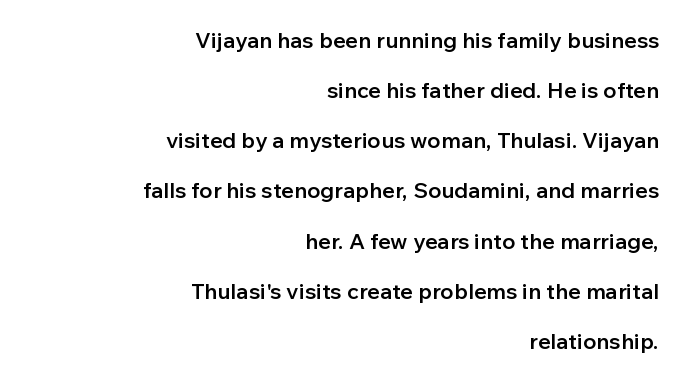
The image shows 22 px text type, upright; set right-aligned, loose line spacing (2.28x), normal letter spacing, not underlined.
